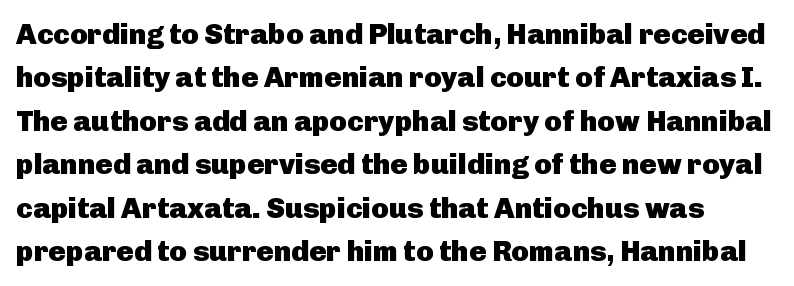
Q: Is the text bold? A: Yes.
Q: Is the text italic (slanted)? A: No, it is upright.
Q: Is the typeface a serif or a sans-serif typeface? A: Sans-serif.
Q: Is the text underlined? A: No.
Q: Is the spacing between letters normal or unusually wide? A: Normal.
Q: Is the spacing between lines tight, normal or loose? A: Normal.
Q: Width (condensed, normal, or wide)? A: Normal.
Q: Stroke contrast? A: Low.
Q: x-height? A: Medium.
Q: Monospaced? A: No.
